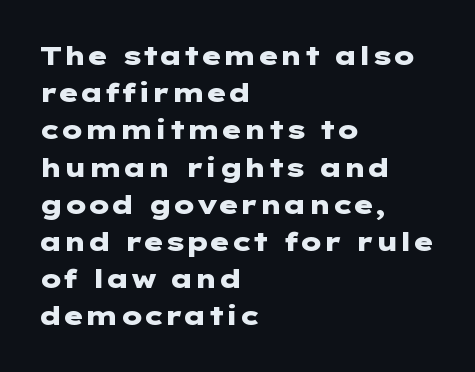
The image shows 26 px bold type, upright; set left-aligned, normal line spacing (1.43x), normal letter spacing, not underlined.
